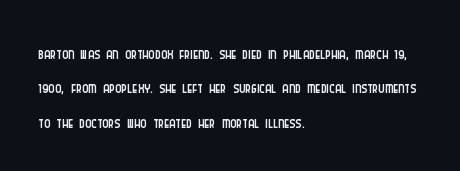
The image shows 23 px text type, upright; set left-aligned, normal line spacing (1.49x), normal letter spacing, not underlined.
